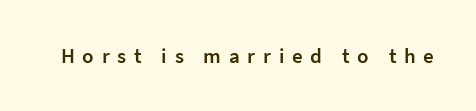
Semibold letterforms, between regular and bold. In terms of letterspacing, this is a distinctly airy, spread setting. Lines of text with bare space underneath. Nope, not italic — everything's standing straight.
